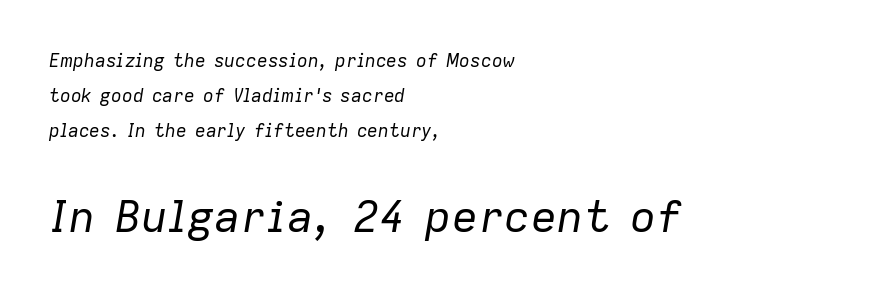
{"italic": "yes", "lean": "right", "slant_degrees": 9, "bold": "no", "weight": "regular", "width": "normal", "stroke_contrast": "low", "x_height": "medium", "monospaced": "no", "underline": "no", "align": "left", "line_spacing": "loose", "line_spacing_ratio": 1.94, "letter_spacing": "normal", "letter_spacing_em": 0.0, "larger_block": "second", "size_ratio": 2.44, "glyph_px": 44}
